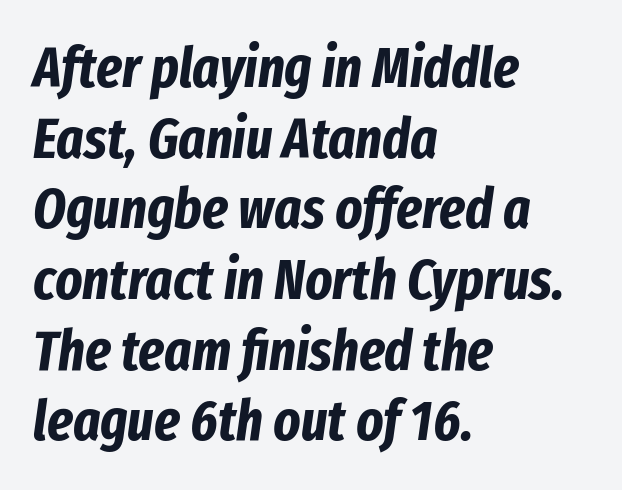
Which margin do the lines hug? The left one — the right edge is uneven. These lines are rendered in a variable-pitch font. Does the lettering tilt? It does — this is italic. Words appear dense and cohesive because spacing is normal.
